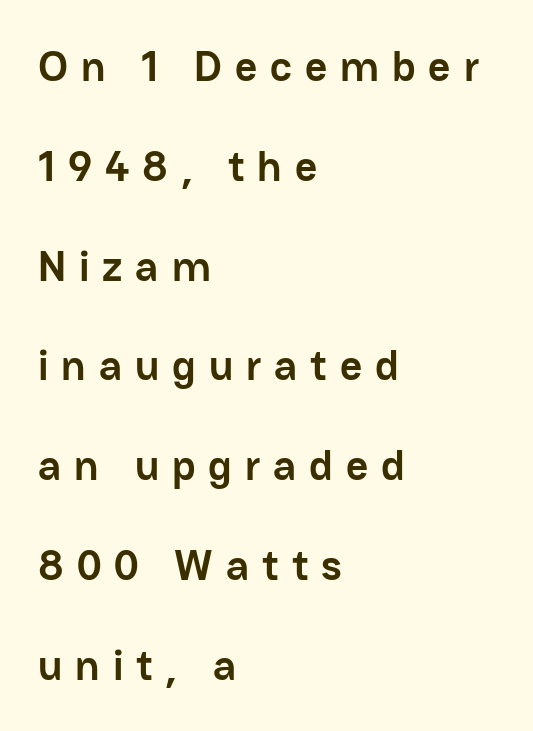
Think of a printed novel: that variable character pitch is what you see here. Line beginnings align vertically; line endings do not. You can tell from the bare stems that sans-serif type was used. Bare-footed words on every line. A dark, heavy texture on the line: the type is bold.
